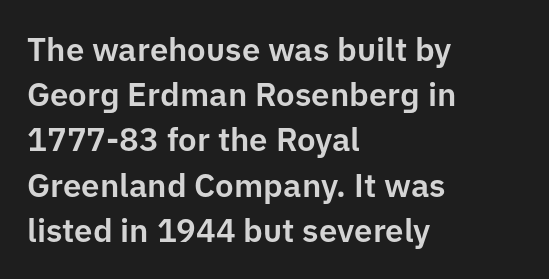
The image shows 33 px sans-serif type, upright; set left-aligned, normal line spacing (1.37x), normal letter spacing, not underlined; low stroke contrast and a medium x-height.
